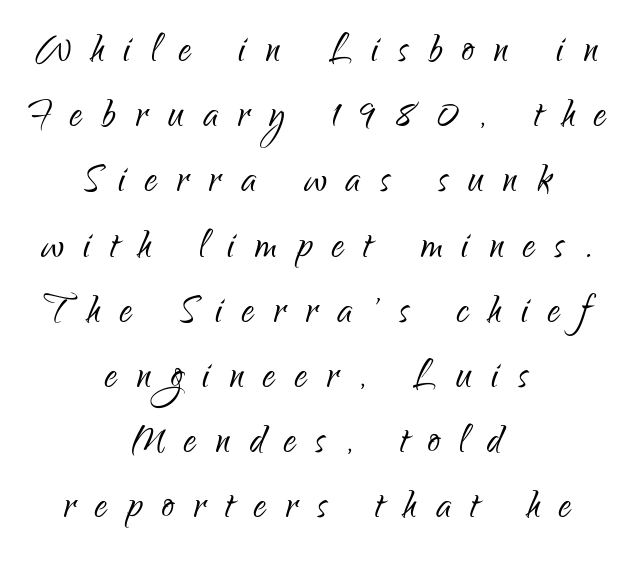
The image shows 49 px light, condensed sans-serif type; set centered, normal line spacing (1.33x), unusually wide letter spacing (+0.4 em), not underlined; low stroke contrast and a small x-height.
